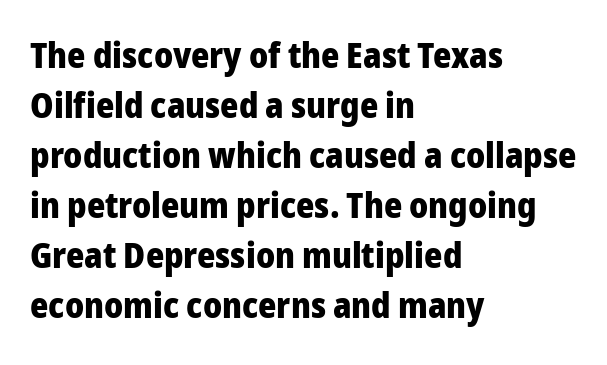
{"serif": "no", "italic": "no", "bold": "yes", "weight": "heavy", "width": "normal", "stroke_contrast": "low", "x_height": "medium", "monospaced": "no", "underline": "no", "align": "left", "line_spacing": "normal", "line_spacing_ratio": 1.43, "letter_spacing": "normal", "letter_spacing_em": 0.0, "glyph_px": 35}
